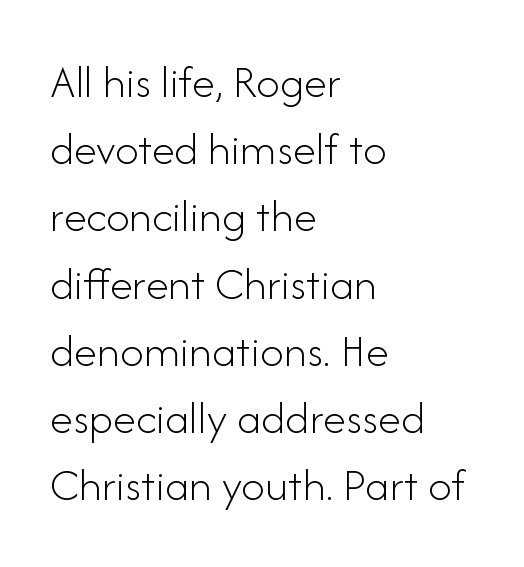
{"serif": "no", "italic": "no", "bold": "no", "weight": "light", "width": "normal", "stroke_contrast": "low", "x_height": "small", "monospaced": "no", "underline": "no", "align": "left", "line_spacing": "normal", "line_spacing_ratio": 1.43, "letter_spacing": "normal", "letter_spacing_em": 0.0, "glyph_px": 47}
